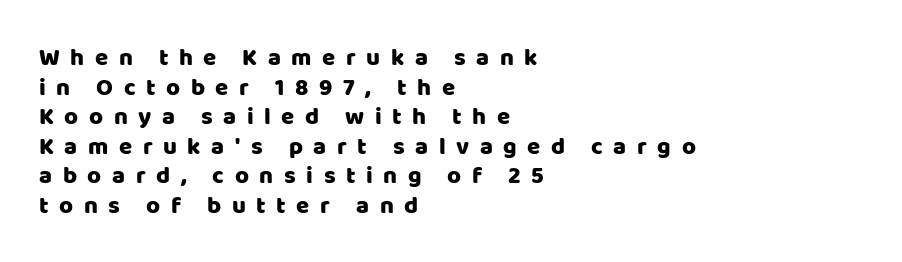
Q: Is the text italic (slanted)? A: No, it is upright.
Q: Is the text underlined? A: No.
Q: How is the paragraph aligned? A: Left-aligned.
Q: Is the spacing between letters normal or unusually wide? A: Unusually wide.
